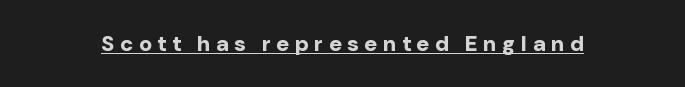
Q: Is the text bold? A: Yes.
Q: Is the text italic (slanted)? A: No, it is upright.
Q: Is the text underlined? A: Yes.
Q: Is the spacing between letters normal or unusually wide? A: Unusually wide.
